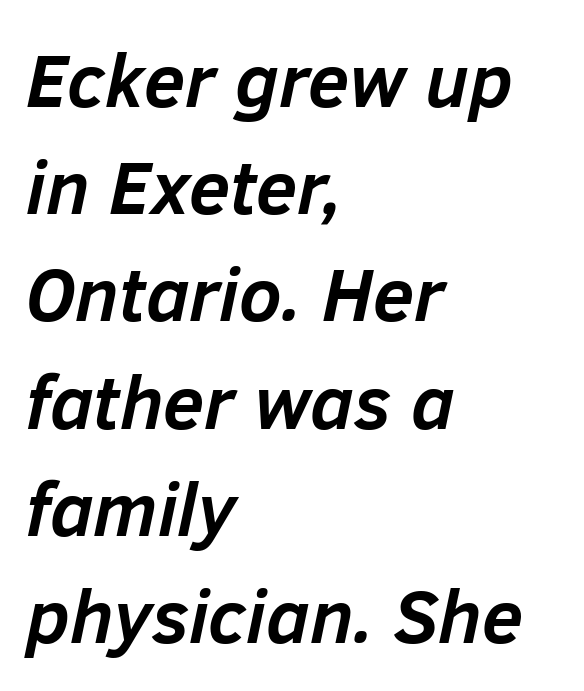
{"italic": "yes", "lean": "right", "slant_degrees": 12, "bold": "yes", "weight": "semibold", "width": "normal", "stroke_contrast": "low", "x_height": "medium", "monospaced": "no", "underline": "no", "align": "left", "line_spacing": "normal", "line_spacing_ratio": 1.43, "letter_spacing": "normal", "letter_spacing_em": 0.0, "glyph_px": 75}
